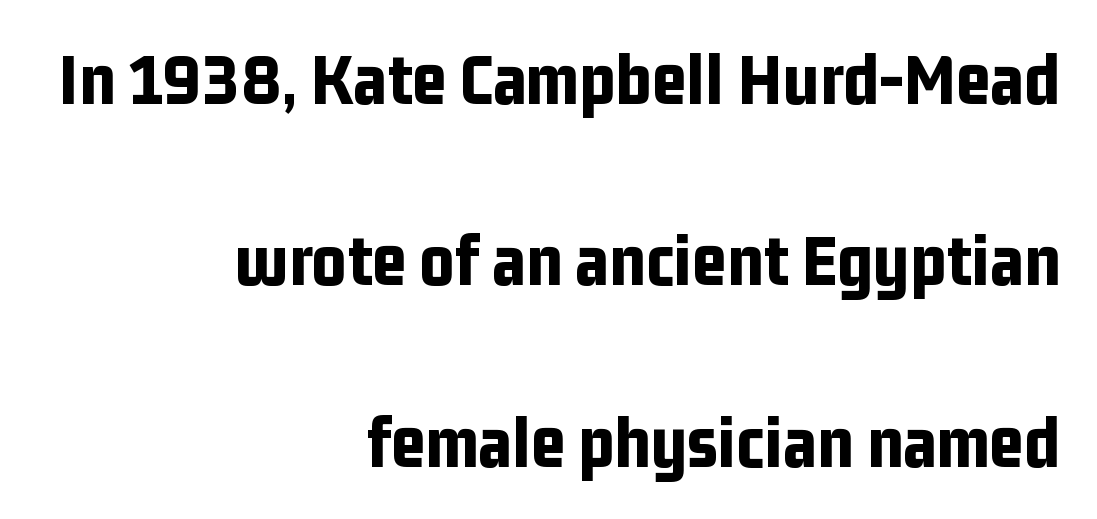
Q: Is the text bold? A: Yes.
Q: Is the text italic (slanted)? A: No, it is upright.
Q: Is the typeface a serif or a sans-serif typeface? A: Sans-serif.
Q: Is the text underlined? A: No.
Q: How is the paragraph aligned? A: Right-aligned.
Q: Is the spacing between letters normal or unusually wide? A: Normal.
Q: Is the spacing between lines tight, normal or loose? A: Loose.
Q: Width (condensed, normal, or wide)? A: Condensed.
Q: Stroke contrast? A: Low.
Q: x-height? A: Medium.
Q: Monospaced? A: No.
